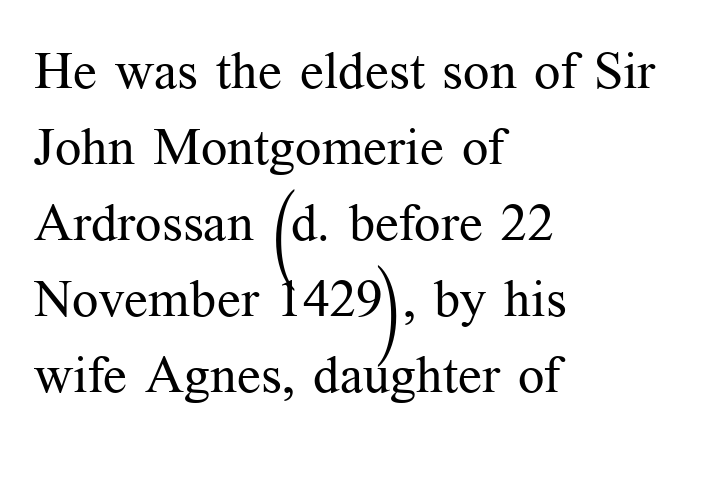
{"serif": "yes", "italic": "no", "bold": "no", "weight": "regular", "width": "normal", "stroke_contrast": "medium", "x_height": "medium", "monospaced": "no", "underline": "no", "align": "left", "line_spacing": "normal", "line_spacing_ratio": 1.46, "letter_spacing": "normal", "letter_spacing_em": 0.0, "glyph_px": 52}
